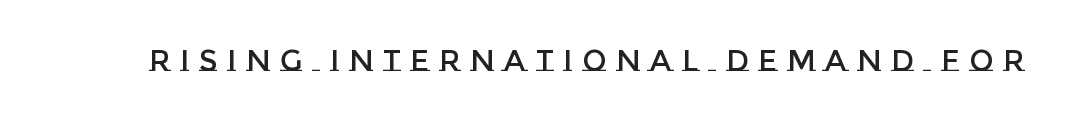
Q: Is the text italic (slanted)? A: No, it is upright.
Q: Is the text underlined? A: No.
Q: Is the spacing between letters normal or unusually wide? A: Unusually wide.
Q: Width (condensed, normal, or wide)? A: Normal.
Q: Stroke contrast? A: Low.
Q: x-height? A: Large.
Q: Monospaced? A: No.
